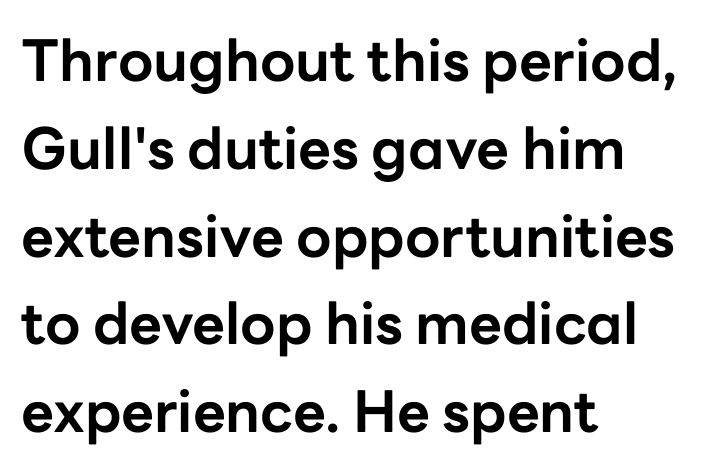
Q: Is the text bold? A: Yes.
Q: Is the text italic (slanted)? A: No, it is upright.
Q: Is the typeface a serif or a sans-serif typeface? A: Sans-serif.
Q: Is the text underlined? A: No.
Q: How is the paragraph aligned? A: Left-aligned.
Q: Is the spacing between letters normal or unusually wide? A: Normal.
Q: Is the spacing between lines tight, normal or loose? A: Normal.
Q: Width (condensed, normal, or wide)? A: Normal.
Q: Stroke contrast? A: Low.
Q: x-height? A: Medium.
Q: Monospaced? A: No.
